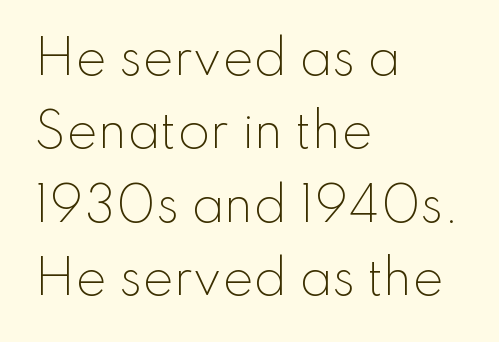
{"serif": "no", "italic": "no", "bold": "no", "weight": "light", "width": "normal", "stroke_contrast": "low", "x_height": "small", "monospaced": "no", "underline": "no", "align": "left", "line_spacing": "normal", "line_spacing_ratio": 1.56, "letter_spacing": "normal", "letter_spacing_em": 0.0, "glyph_px": 47}
